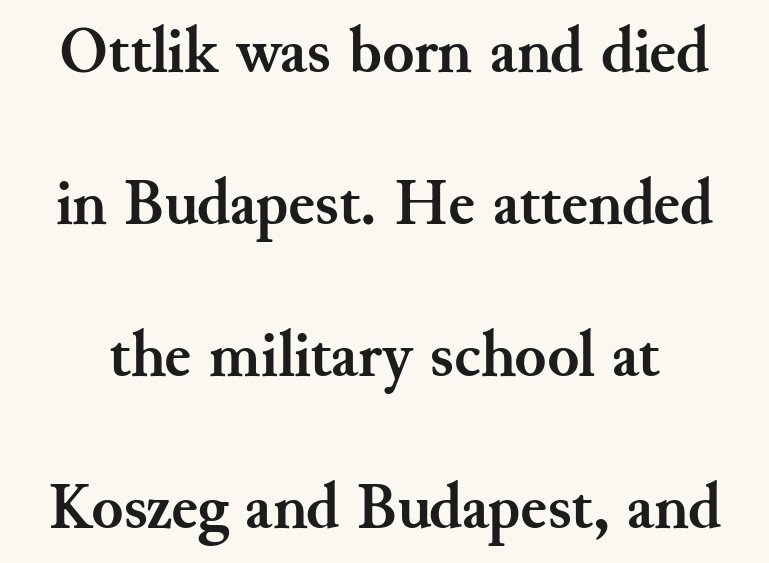
The image shows 65 px semibold serif type, upright; set loose line spacing (2.34x), normal letter spacing, not underlined; medium stroke contrast and a small x-height.
